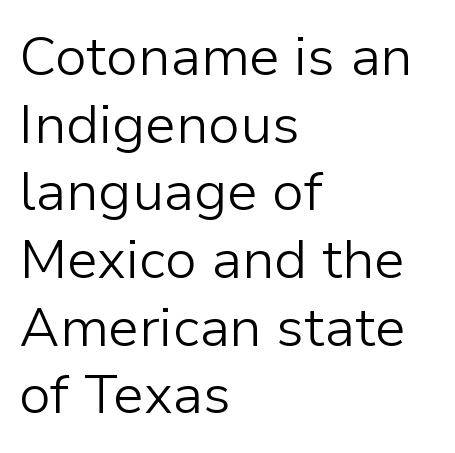
{"serif": "no", "italic": "no", "bold": "no", "weight": "light", "width": "normal", "stroke_contrast": "low", "x_height": "medium", "monospaced": "no", "underline": "no", "align": "left", "line_spacing_ratio": 1.23, "letter_spacing": "normal", "letter_spacing_em": 0.0, "glyph_px": 55}
